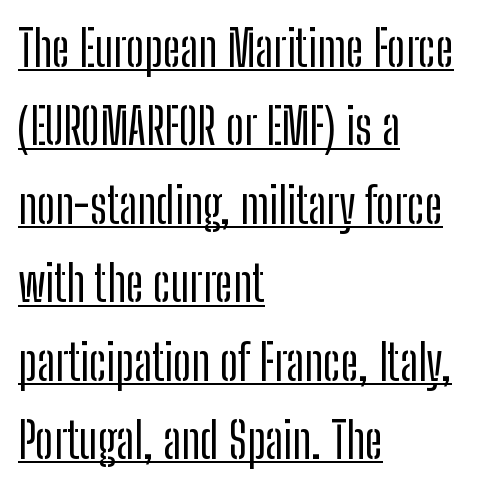
Q: Is the text italic (slanted)? A: No, it is upright.
Q: Is the typeface a serif or a sans-serif typeface? A: Sans-serif.
Q: Is the text underlined? A: Yes.
Q: How is the paragraph aligned? A: Left-aligned.
Q: Is the spacing between letters normal or unusually wide? A: Normal.
Q: Is the spacing between lines tight, normal or loose? A: Normal.
Q: Width (condensed, normal, or wide)? A: Condensed.
Q: Stroke contrast? A: Low.
Q: x-height? A: Medium.
Q: Monospaced? A: No.
